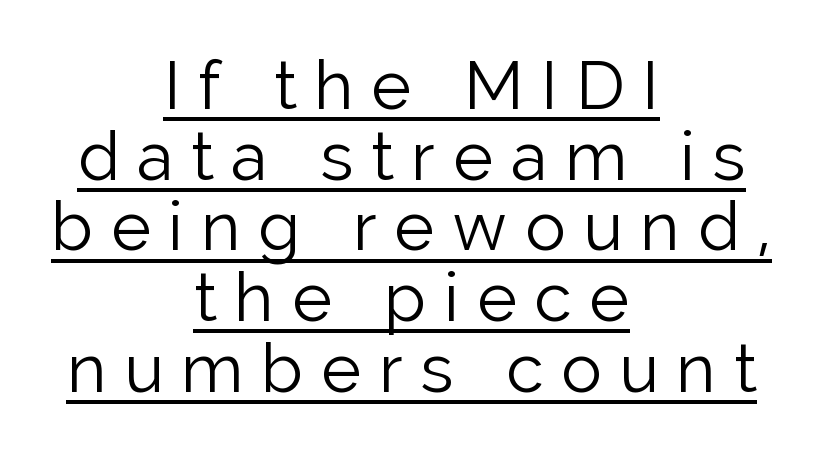
{"serif": "no", "italic": "no", "bold": "no", "weight": "light", "width": "normal", "stroke_contrast": "low", "x_height": "medium", "monospaced": "no", "underline": "yes", "align": "center", "line_spacing": "tight", "line_spacing_ratio": 1.04, "letter_spacing": "wide", "letter_spacing_em": 0.26, "glyph_px": 68}
